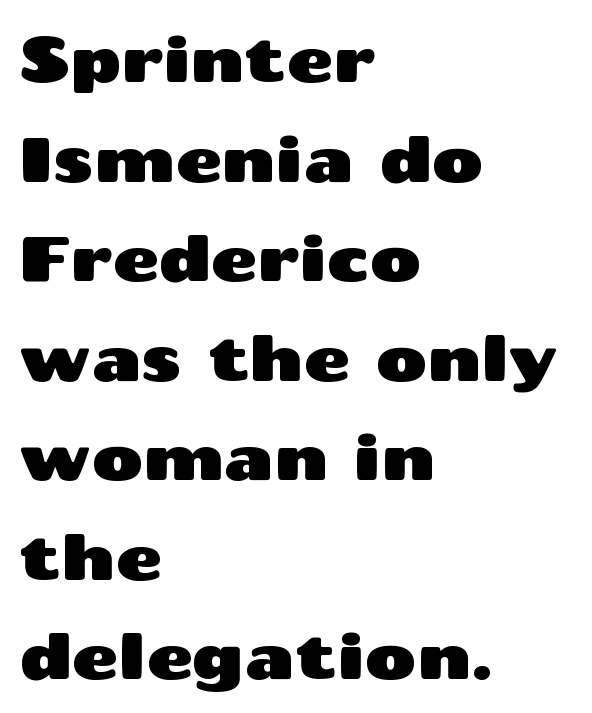
The image shows 63 px wide sans-serif type, upright; set left-aligned, normal line spacing (1.58x), normal letter spacing, not underlined; medium stroke contrast and a medium x-height.
